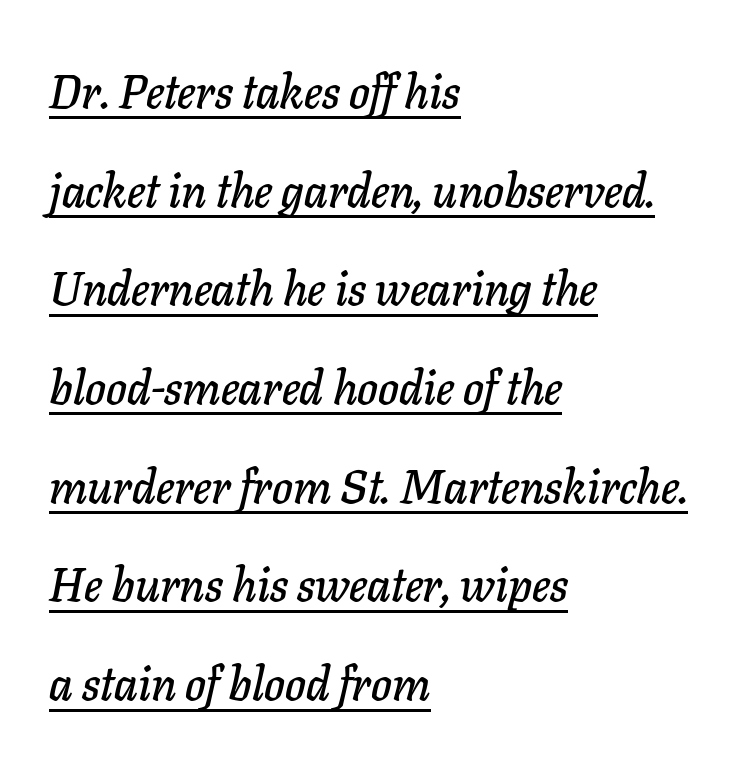
{"italic": "yes", "lean": "right", "slant_degrees": 11, "width": "normal", "stroke_contrast": "low", "x_height": "medium", "monospaced": "no", "underline": "yes", "align": "left", "line_spacing": "loose", "line_spacing_ratio": 2.1, "letter_spacing": "normal", "letter_spacing_em": 0.0, "glyph_px": 47}
